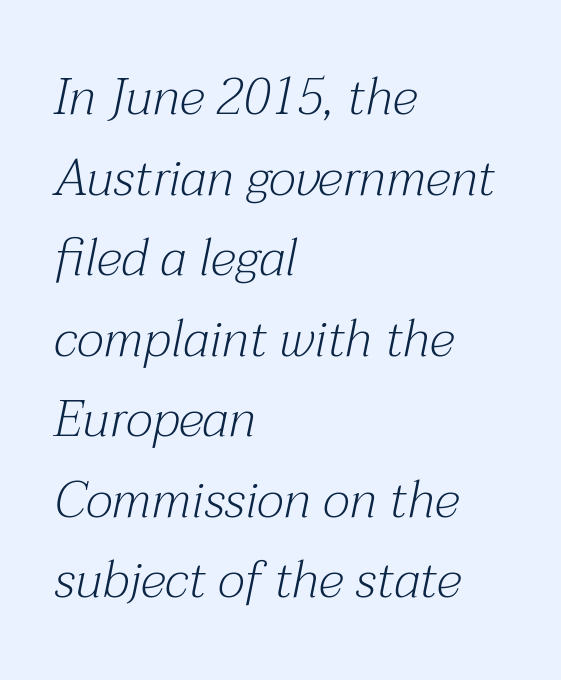
Q: Is the text bold? A: No.
Q: Is the text italic (slanted)? A: Yes, it leans right by about 12 degrees.
Q: Is the typeface a serif or a sans-serif typeface? A: Serif.
Q: Is the text underlined? A: No.
Q: How is the paragraph aligned? A: Left-aligned.
Q: Is the spacing between letters normal or unusually wide? A: Normal.
Q: Is the spacing between lines tight, normal or loose? A: Normal.
Q: Width (condensed, normal, or wide)? A: Normal.
Q: Stroke contrast? A: Medium.
Q: x-height? A: Medium.
Q: Monospaced? A: No.
